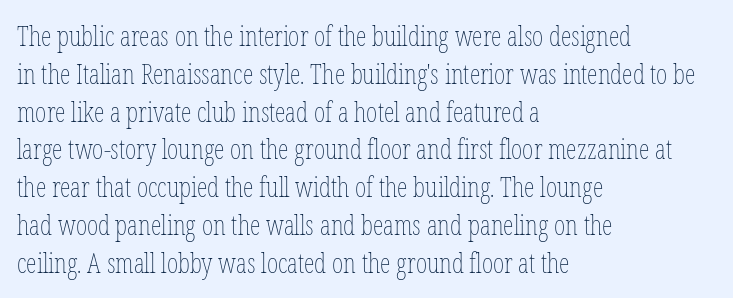
Q: Is the text bold? A: No.
Q: Is the text italic (slanted)? A: No, it is upright.
Q: Is the text underlined? A: No.
Q: How is the paragraph aligned? A: Left-aligned.
Q: Is the spacing between letters normal or unusually wide? A: Normal.
Q: Is the spacing between lines tight, normal or loose? A: Normal.
